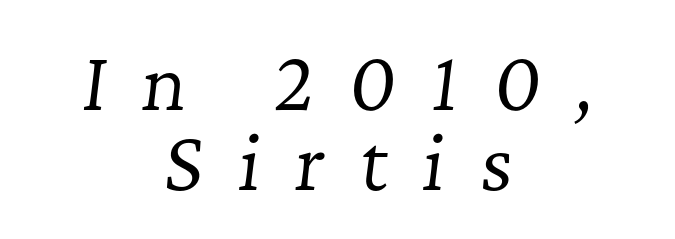
{"serif": "yes", "italic": "yes", "lean": "right", "slant_degrees": 7, "bold": "no", "weight": "regular", "width": "normal", "stroke_contrast": "low", "x_height": "medium", "monospaced": "no", "underline": "no", "align": "center", "line_spacing": "tight", "line_spacing_ratio": 1.09, "letter_spacing": "wide", "letter_spacing_em": 0.48, "glyph_px": 73}
